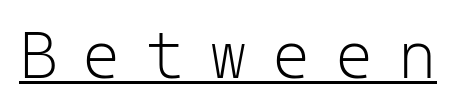
The passage shown is typed in a monospace face where columns stay perfectly aligned. Classification — sans serif. No letter is thick-stroked: the sample isn't bold. Quick note: underline on.
